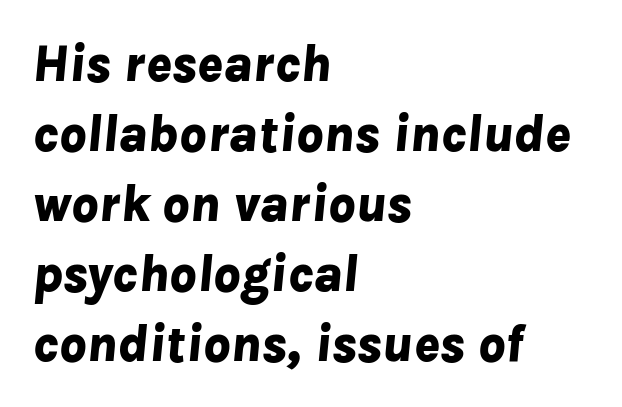
Q: Is the text bold? A: Yes.
Q: Is the text italic (slanted)? A: Yes, it leans right by about 8 degrees.
Q: Is the text underlined? A: No.
Q: How is the paragraph aligned? A: Left-aligned.
Q: Is the spacing between letters normal or unusually wide? A: Normal.
Q: Is the spacing between lines tight, normal or loose? A: Normal.
Q: Width (condensed, normal, or wide)? A: Normal.
Q: Stroke contrast? A: Low.
Q: x-height? A: Medium.
Q: Monospaced? A: No.
